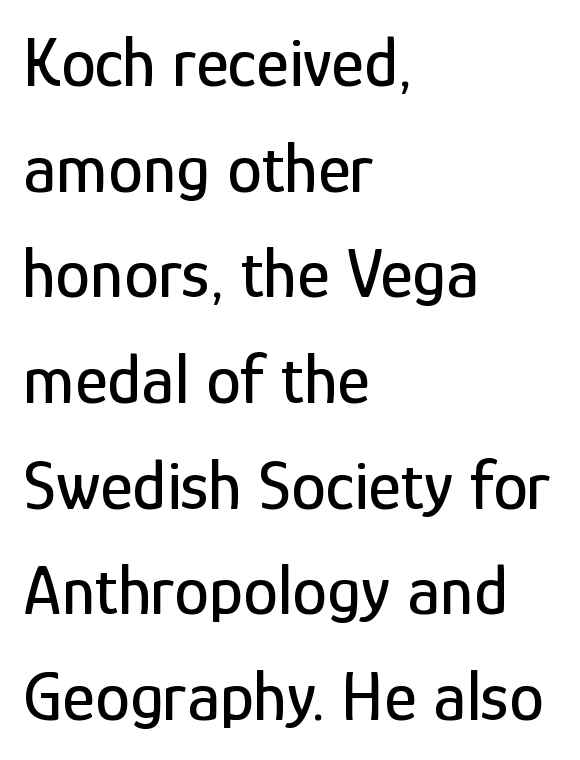
{"serif": "no", "italic": "no", "width": "condensed", "stroke_contrast": "low", "x_height": "medium", "monospaced": "no", "underline": "no", "align": "left", "line_spacing": "normal", "line_spacing_ratio": 1.51, "letter_spacing": "normal", "letter_spacing_em": 0.0, "glyph_px": 70}
